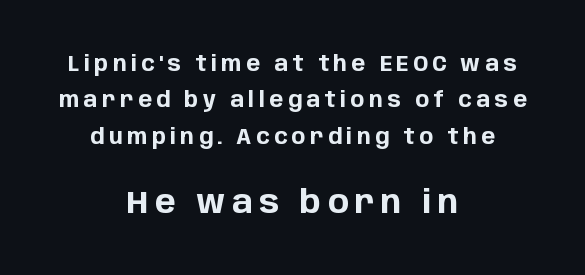
The image shows 31 px bold sans-serif type, upright; set centered, line spacing 1.73x, unusually wide letter spacing (+0.21 em), not underlined; the second (bottom) block is 1.48x larger; low stroke contrast and a large x-height.
